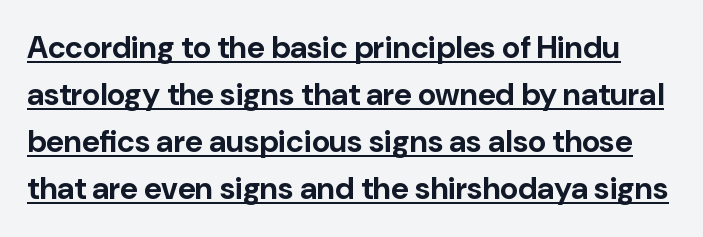
The image shows 31 px bold sans-serif type, upright; set normal line spacing (1.52x), normal letter spacing, underlined; low stroke contrast and a medium x-height.
